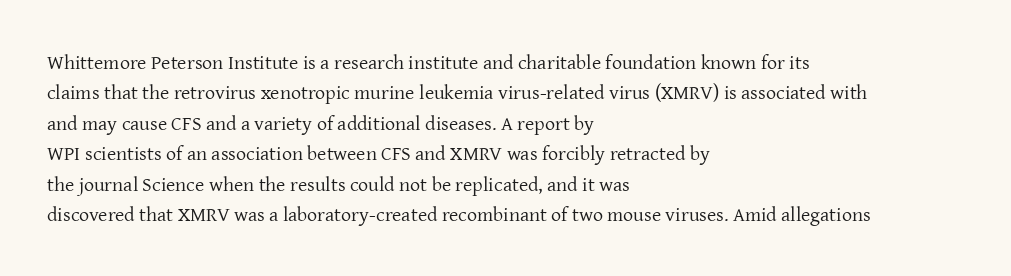
The typesetting does not lean heavy: it is not bold. Words appear dense and cohesive because spacing is normal. Every character sits straight up, as roman type does. What's the leading like? Ordinary, nothing unusual. Glance below the letters and you will spot only blank space.
